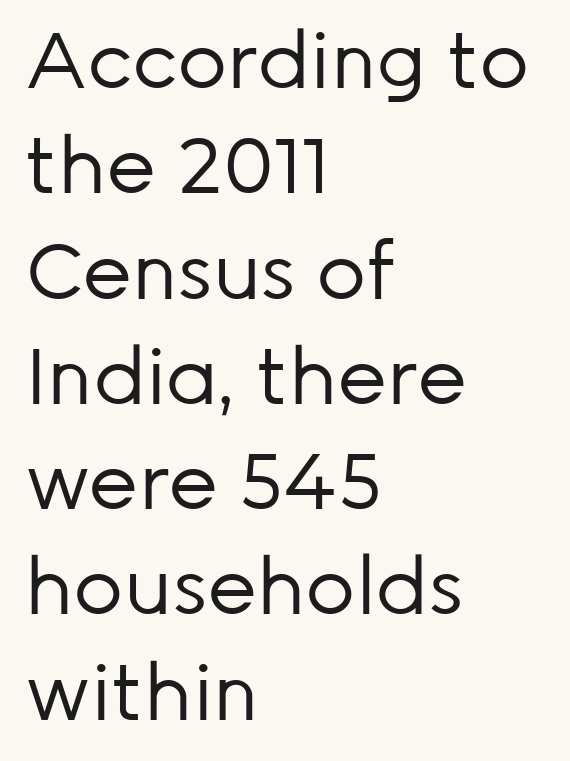
Is this a fixed-width face? No — the glyphs have proportional, varying widths. Horizontal alignment here is leftward, the default for most running prose. Lines of text with bare space underneath. Each word holds together tightly as a unit, with standard inter-letter gaps.
